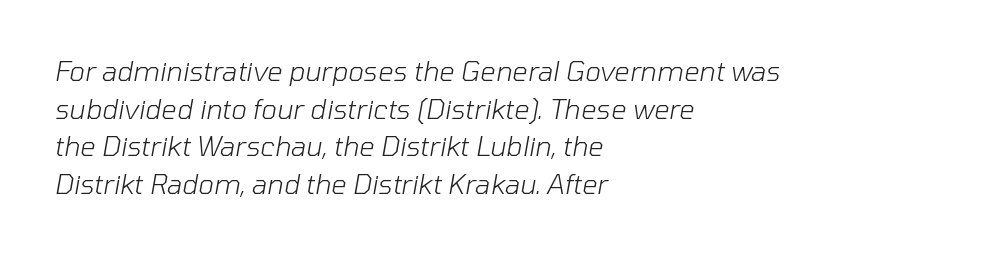
Visually the block forms a straight wall on the left and a jagged coastline on the right. The space beneath each line is pristine and unruled. Nothing unusual about the tracking: characters are spaced as the font intends. Caption: face not bold, strokes unweighted. There's an unmistakable incline to the writing here. Regarding leading, the lines here are spaced in the standard way.
